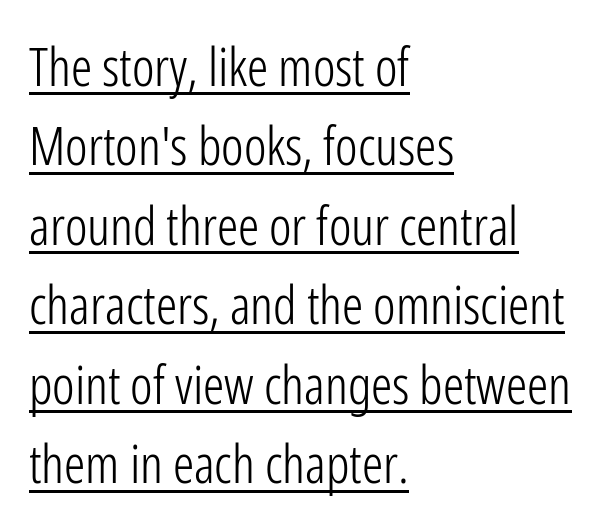
Q: Is the text bold? A: No.
Q: Is the text italic (slanted)? A: No, it is upright.
Q: Is the typeface a serif or a sans-serif typeface? A: Sans-serif.
Q: Is the text underlined? A: Yes.
Q: How is the paragraph aligned? A: Left-aligned.
Q: Is the spacing between letters normal or unusually wide? A: Normal.
Q: Is the spacing between lines tight, normal or loose? A: Normal.
Q: Width (condensed, normal, or wide)? A: Condensed.
Q: Stroke contrast? A: Low.
Q: x-height? A: Medium.
Q: Monospaced? A: No.
